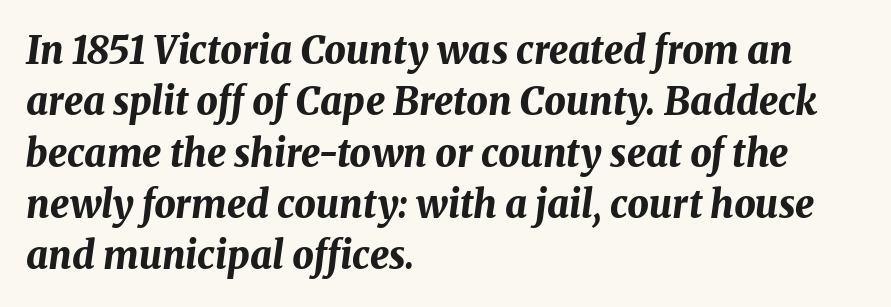
Does extra space separate the letters? No, they use regular spacing. Weight: bold. Quick note: italic. Just letters on the line, the space beneath them empty. The face used here is proportionally spaced, like ordinary book or web type.
